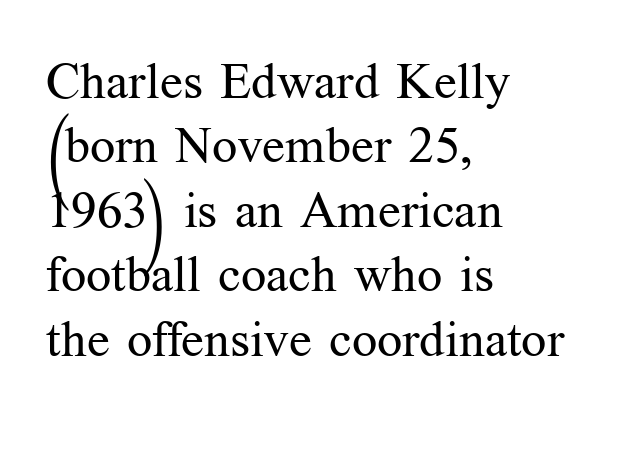
The compositor pushed each line to the left boundary. The letters sit at their default tracking, neither squeezed nor spread. Nothing heavy about these letters — not bold at all. A clean baseline with only descenders dipping below it. Do the characters align in a grid? No, the font is proportional. Vertically, the passage feels balanced, rows spaced as you'd expect.
